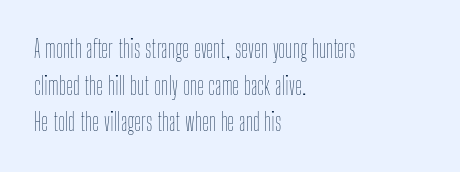
Standard letterfit; no display-style spreading of the glyphs. No chunkiness to these letters — they're not bold. This is roman type, the default non-slanted kind. Does the copy run flush right? No — it runs flush left.
